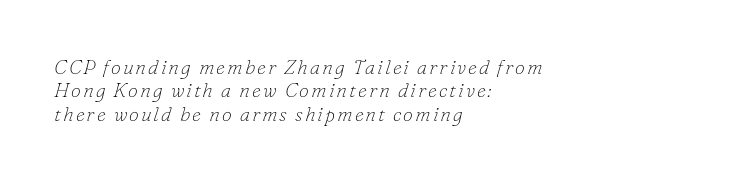
{"italic": "yes", "lean": "right", "slant_degrees": 16, "bold": "no", "underline": "no", "align": "left", "line_spacing_ratio": 1.17, "glyph_px": 20}
